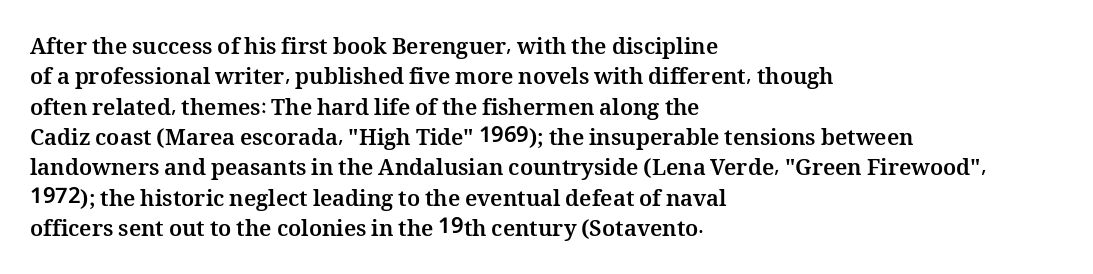
Q: Is the text bold? A: Yes.
Q: Is the text italic (slanted)? A: No, it is upright.
Q: Is the text underlined? A: No.
Q: How is the paragraph aligned? A: Left-aligned.
Q: Is the spacing between letters normal or unusually wide? A: Normal.
Q: Is the spacing between lines tight, normal or loose? A: Normal.
